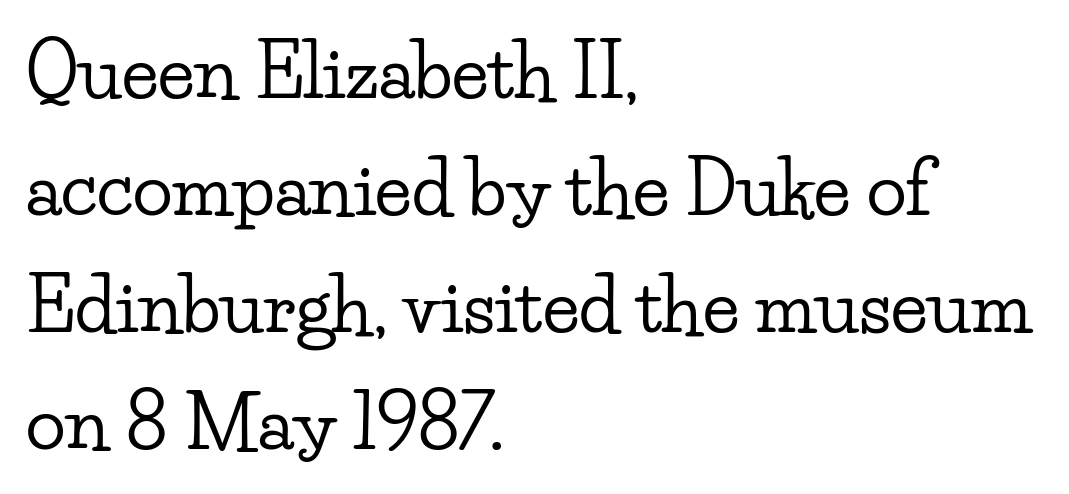
Q: Is the text italic (slanted)? A: No, it is upright.
Q: Is the typeface a serif or a sans-serif typeface? A: Serif.
Q: Is the text underlined? A: No.
Q: How is the paragraph aligned? A: Left-aligned.
Q: Is the spacing between letters normal or unusually wide? A: Normal.
Q: Is the spacing between lines tight, normal or loose? A: Normal.
Q: Width (condensed, normal, or wide)? A: Wide.
Q: Stroke contrast? A: Low.
Q: x-height? A: Small.
Q: Monospaced? A: No.
